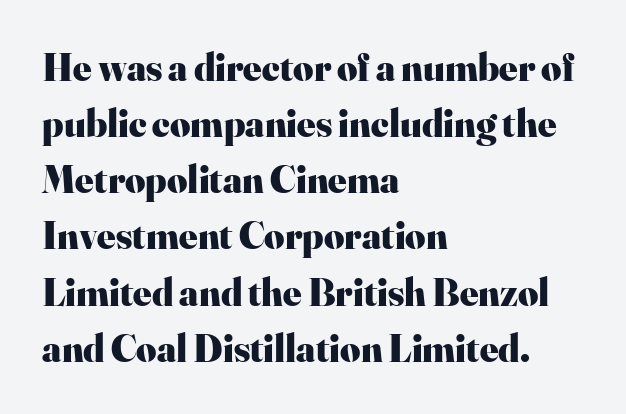
Q: Is the text bold? A: Yes.
Q: Is the text italic (slanted)? A: No, it is upright.
Q: Is the typeface a serif or a sans-serif typeface? A: Serif.
Q: Is the text underlined? A: No.
Q: How is the paragraph aligned? A: Left-aligned.
Q: Is the spacing between letters normal or unusually wide? A: Normal.
Q: Is the spacing between lines tight, normal or loose? A: Normal.
Q: Width (condensed, normal, or wide)? A: Normal.
Q: Stroke contrast? A: High.
Q: x-height? A: Small.
Q: Monospaced? A: No.
